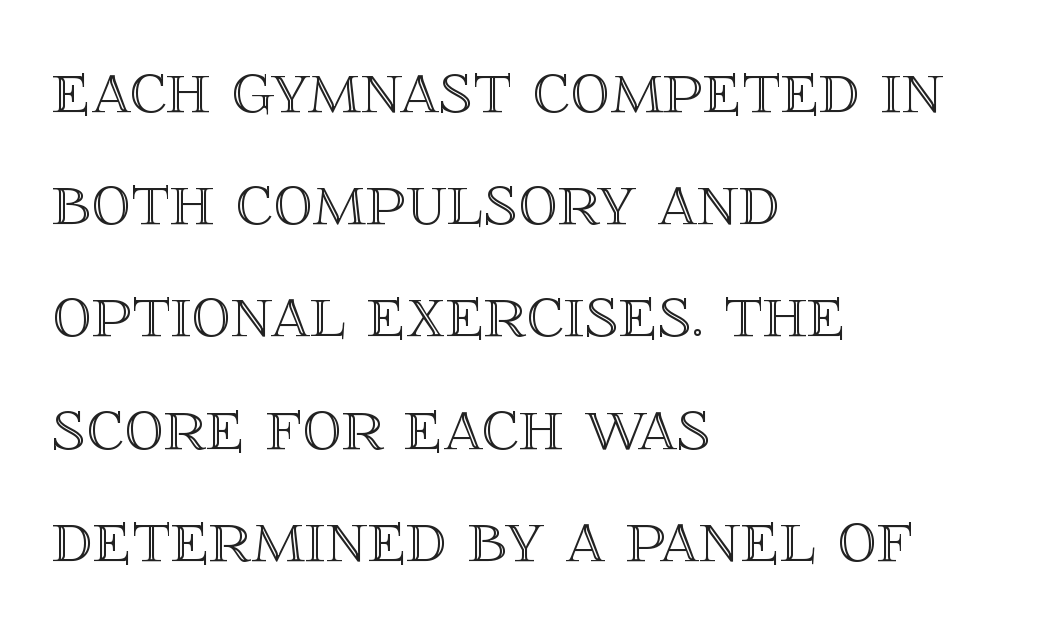
This sample keeps an unexceptional amount of space between lines. The line texture is even and compact thanks to regular tracking. Words float on clear page, feet unadorned. A classic flush-left, rag-right setting is used for this passage. Here the designer chose a conventional face with non-uniform glyph widths. Notice how the stems are strictly vertical — no italics here.
